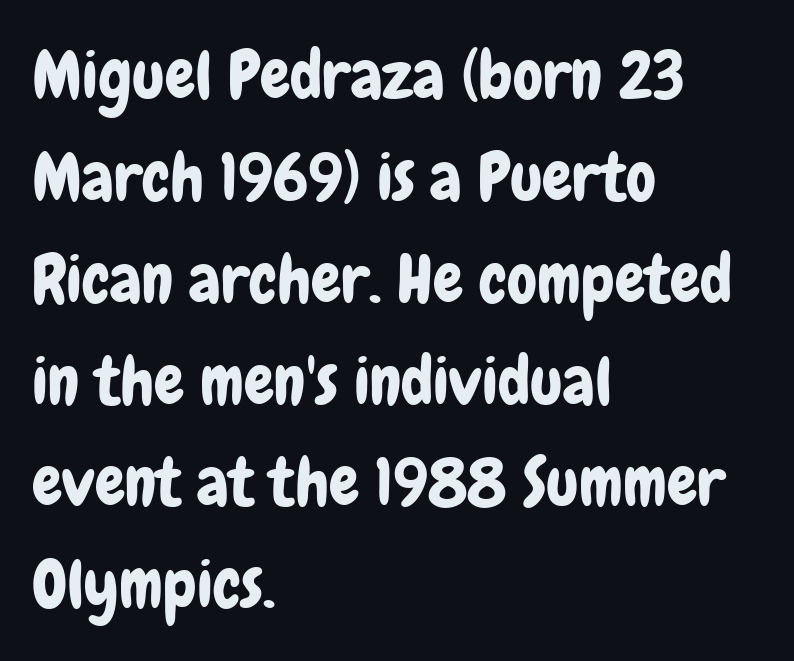
The image shows 67 px condensed sans-serif type, upright; set left-aligned, normal line spacing (1.52x), normal letter spacing, not underlined; low stroke contrast and a medium x-height.
